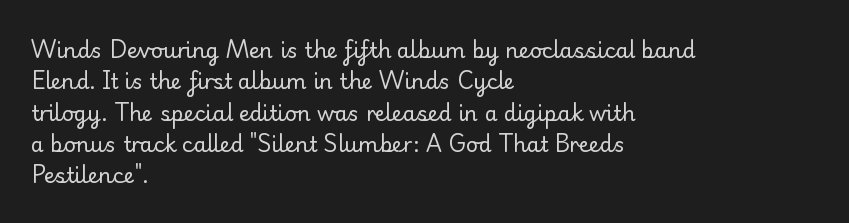
The image shows 21 px text type, upright; set left-aligned, normal line spacing (1.49x), normal letter spacing, not underlined.
